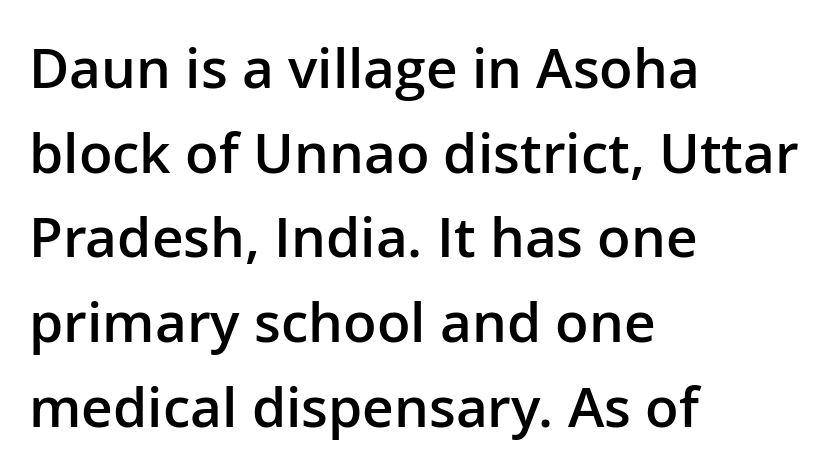
{"serif": "no", "italic": "no", "bold": "semi", "weight": "semibold", "width": "normal", "stroke_contrast": "low", "x_height": "medium", "monospaced": "no", "underline": "no", "align": "left", "line_spacing": "normal", "line_spacing_ratio": 1.54, "letter_spacing": "normal", "letter_spacing_em": 0.0, "glyph_px": 55}
